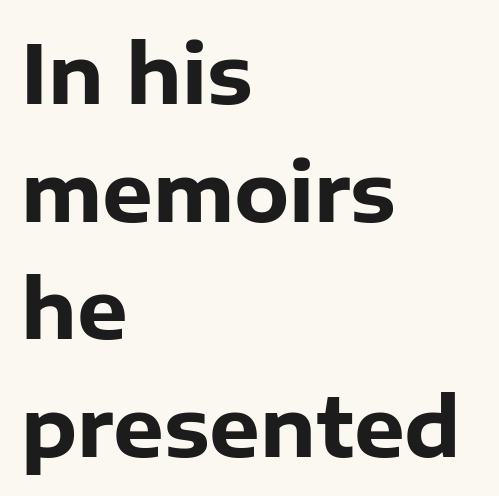
Letterform terminals end flat and unadorned throughout the passage. What's the leading like? Ordinary, nothing unusual. Descender tails drop into unmarked territory. Rendered with straight, roman letterforms. These words are printed bold, with thick strokes throughout.
